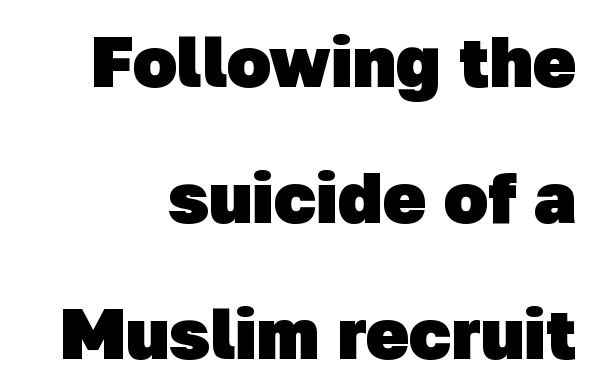
The image shows 72 px heavy sans-serif type; set right-aligned, line spacing 1.89x, normal letter spacing, not underlined; low stroke contrast and a medium x-height.
